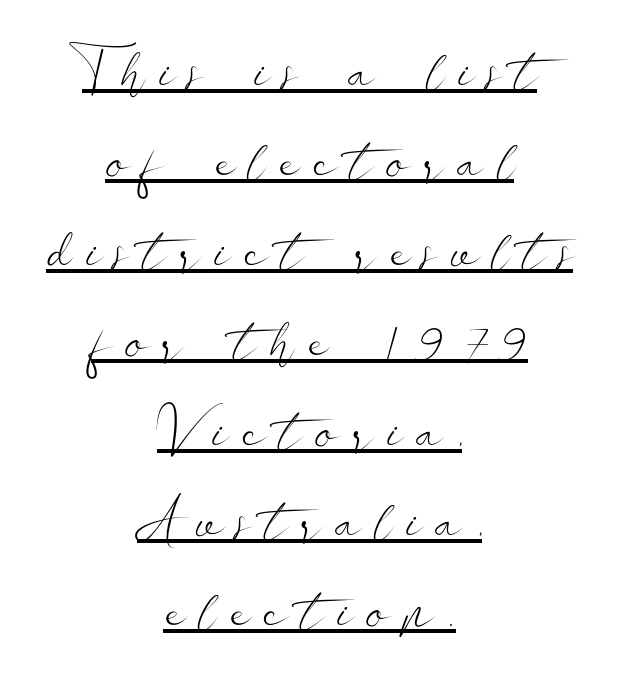
The image shows 57 px light, wide sans-serif type; set centered, normal line spacing (1.58x), unusually wide letter spacing (+0.25 em), underlined; low stroke contrast and a small x-height.
